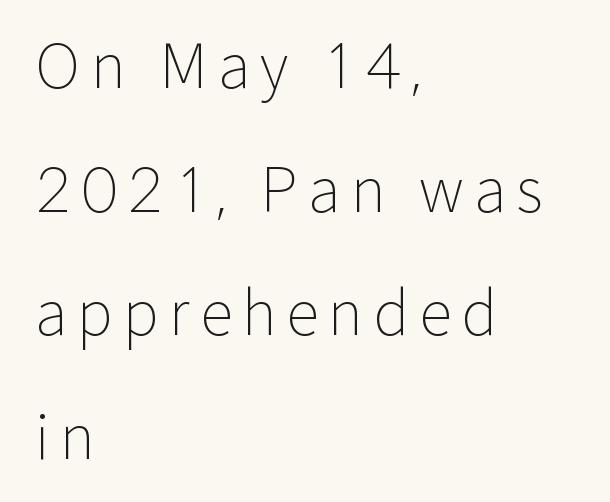
{"serif": "no", "italic": "no", "bold": "no", "weight": "light", "width": "normal", "stroke_contrast": "low", "x_height": "medium", "monospaced": "no", "underline": "no", "align": "left", "line_spacing": "loose", "line_spacing_ratio": 2.06, "glyph_px": 60}
